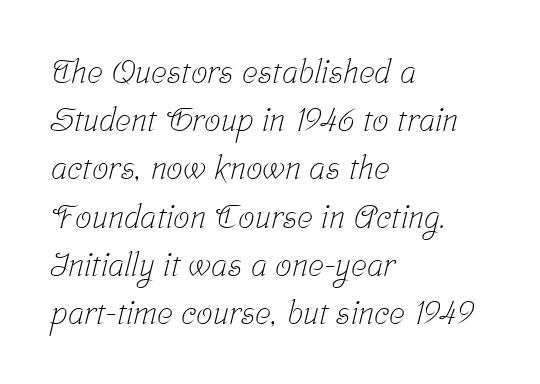
The image shows 33 px light, condensed serif type; set left-aligned, normal line spacing (1.46x), normal letter spacing, not underlined; low stroke contrast and a medium x-height.
